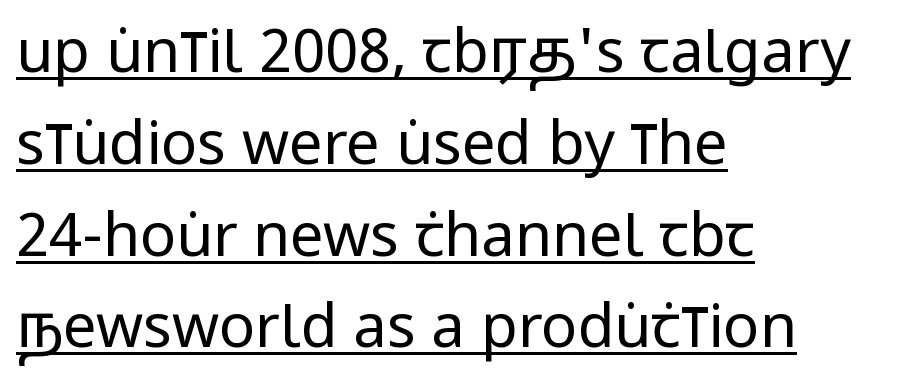
Q: Is the text bold? A: No.
Q: Is the text italic (slanted)? A: No, it is upright.
Q: Is the typeface a serif or a sans-serif typeface? A: Sans-serif.
Q: Is the text underlined? A: Yes.
Q: How is the paragraph aligned? A: Left-aligned.
Q: Is the spacing between letters normal or unusually wide? A: Normal.
Q: Is the spacing between lines tight, normal or loose? A: Normal.
Q: Width (condensed, normal, or wide)? A: Condensed.
Q: Stroke contrast? A: Low.
Q: x-height? A: Large.
Q: Monospaced? A: No.
